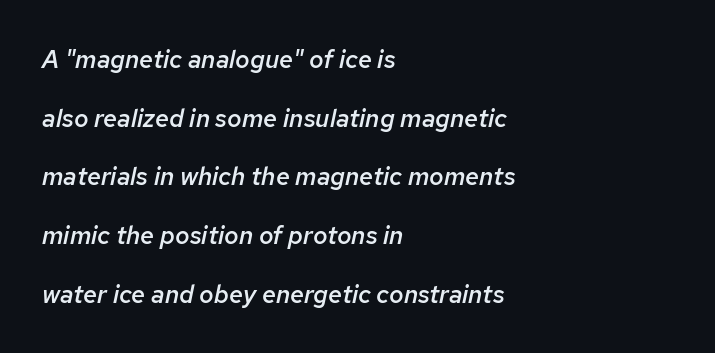
The image shows 25 px text type, italic (leaning right); set left-aligned, loose line spacing (2.35x), normal letter spacing, not underlined.
